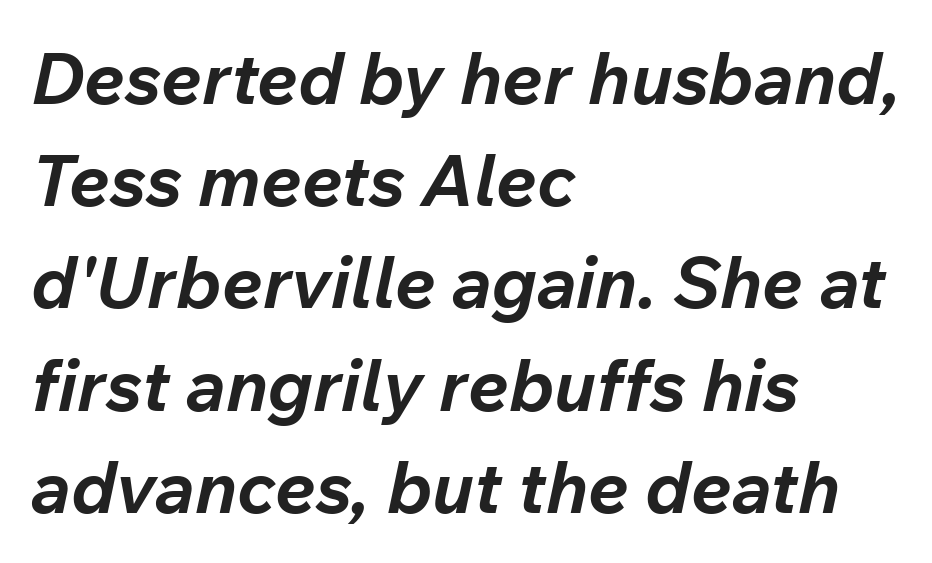
Q: Is the text bold? A: Yes.
Q: Is the text italic (slanted)? A: Yes, it leans right by about 12 degrees.
Q: Is the text underlined? A: No.
Q: How is the paragraph aligned? A: Left-aligned.
Q: Is the spacing between letters normal or unusually wide? A: Normal.
Q: Is the spacing between lines tight, normal or loose? A: Normal.
Q: Width (condensed, normal, or wide)? A: Normal.
Q: Stroke contrast? A: Low.
Q: x-height? A: Medium.
Q: Monospaced? A: No.
